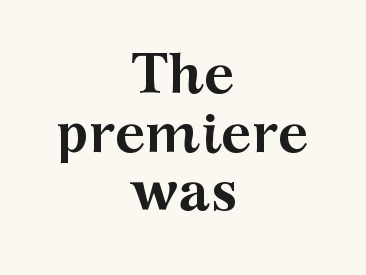
The image shows 57 px semibold, wide serif type, upright; set centered, tight line spacing (1.03x), normal letter spacing, not underlined; medium stroke contrast and a medium x-height.
